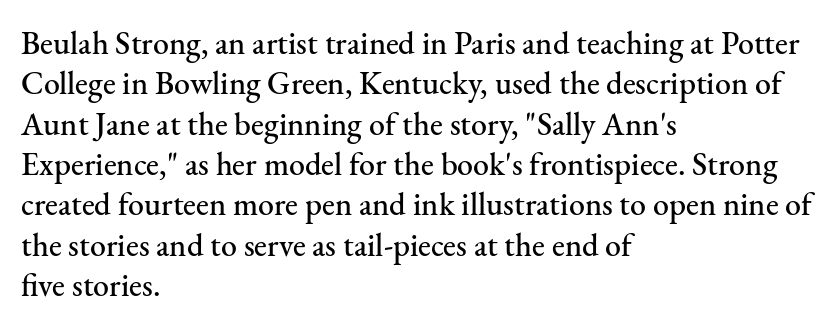
Q: Is the text italic (slanted)? A: No, it is upright.
Q: Is the typeface a serif or a sans-serif typeface? A: Serif.
Q: Is the text underlined? A: No.
Q: How is the paragraph aligned? A: Left-aligned.
Q: Is the spacing between letters normal or unusually wide? A: Normal.
Q: Is the spacing between lines tight, normal or loose? A: Normal.
Q: Width (condensed, normal, or wide)? A: Normal.
Q: Stroke contrast? A: Medium.
Q: x-height? A: Small.
Q: Monospaced? A: No.
